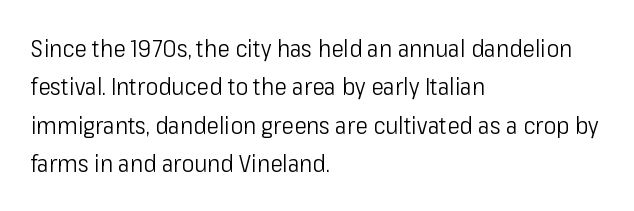
{"italic": "no", "bold": "no", "underline": "no", "align": "left", "line_spacing": "normal", "line_spacing_ratio": 1.6, "letter_spacing": "normal", "letter_spacing_em": 0.0, "glyph_px": 24}
